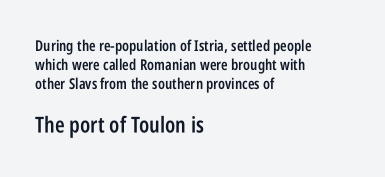
The image shows 22 px text type, upright; set left-aligned, normal line spacing (1.28x), normal letter spacing, not underlined; the second (bottom) block is 1.47x larger.
